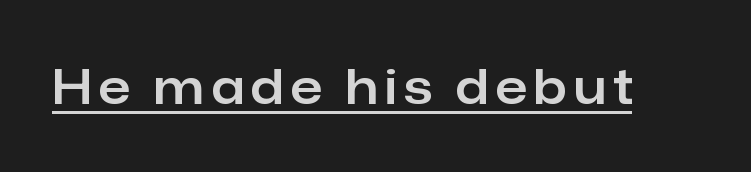
Ascenders rise straight up at ninety degrees. Grotesque or geometric, the face here clearly has no serifs. Spacing verdict: proportional, widths tailored to each character. The string is rendered with underlining switched on.
